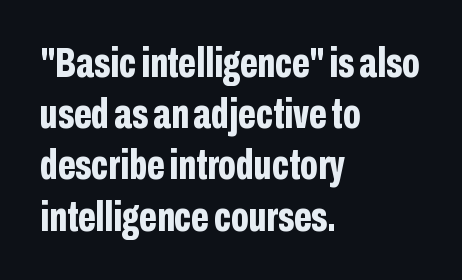
The letters sit at their default tracking, neither squeezed nor spread. Grotesque or geometric, the face here clearly has no serifs. Think of a printed novel: that variable character pitch is what you see here. On the weight axis this lands at bold, roughly 700. Does the lettering tilt? It doesn't — this is upright. The lines are quadded left.
